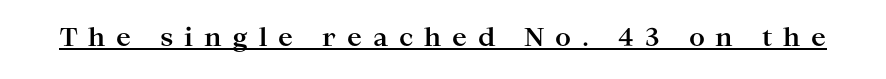
Tracking value appears strongly positive — letters spread wide. Underlining? Definitely there. Caption: bold face, heavy strokes. Unlike italic type, these characters show no tilt at all.
